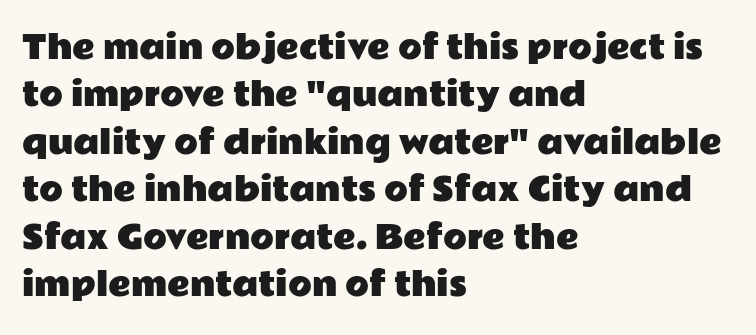
{"serif": "no", "italic": "no", "width": "wide", "stroke_contrast": "low", "x_height": "medium", "monospaced": "no", "underline": "no", "align": "left", "line_spacing": "normal", "line_spacing_ratio": 1.53, "letter_spacing": "normal", "letter_spacing_em": 0.0, "glyph_px": 31}
